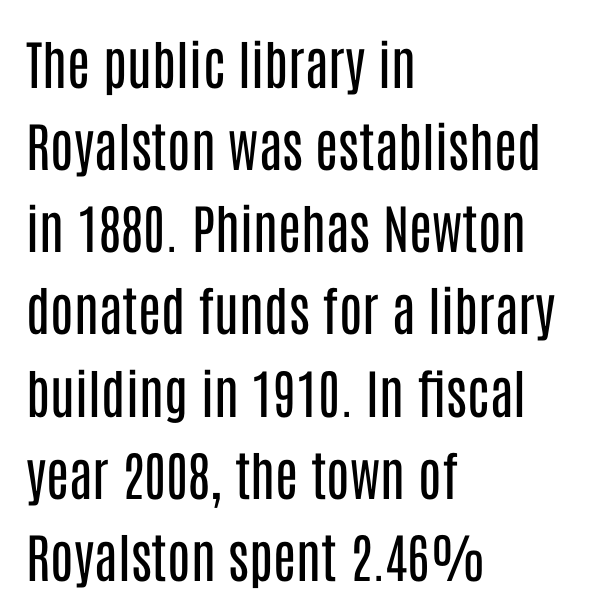
Posture: upright roman. Weight: in the light-to-regular range. Compared with typical paragraphs, the rows here are spaced about the same. What kind of face is this? One without serifs — a sans.
